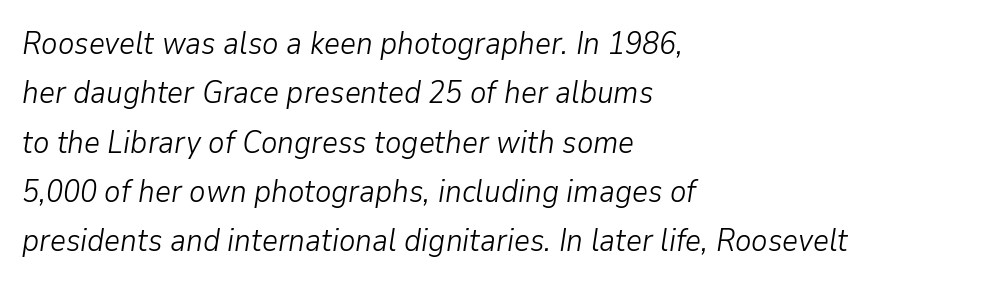
The lines sit at an ordinary, default distance from one another. You can tell it's italic because the verticals aren't actually vertical. The letterforms sit shoulder to shoulder at normal distance. The weight would be labelled regular, book, light, or lighter still.
